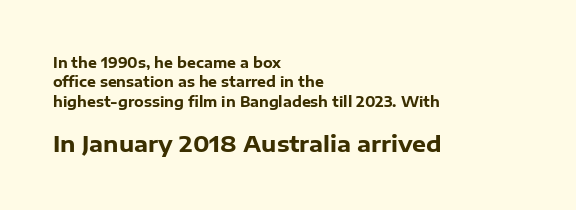
Do the letters lean? They stand straight. The letters sit at their default tracking, neither squeezed nor spread. How would I describe the line gaps? Plain and ordinary. Check the space under the baseline: it is left empty. Alignment: flush left.
